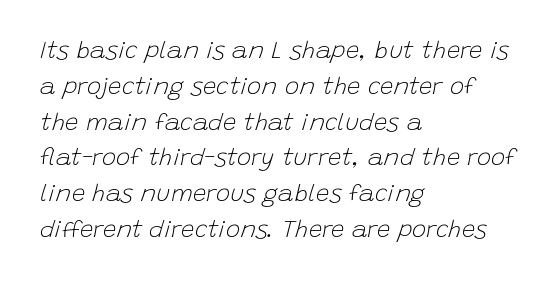
The image shows 24 px text type, italic (leaning right); set left-aligned, normal line spacing (1.49x), normal letter spacing, not underlined.
